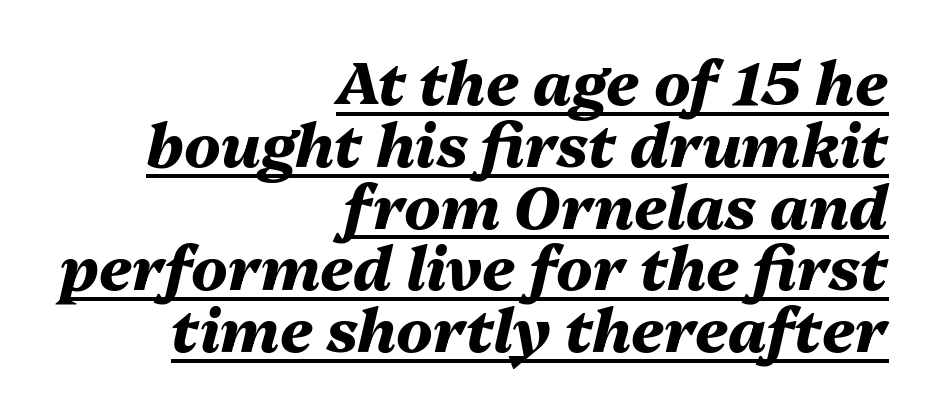
The face used here is rendered with its standard letterfit. Underlined type. Regarding leading, the lines here are crowded together. In terms of posture, this sample is oblique. Do the characters align in a grid? No, the font is proportional.
